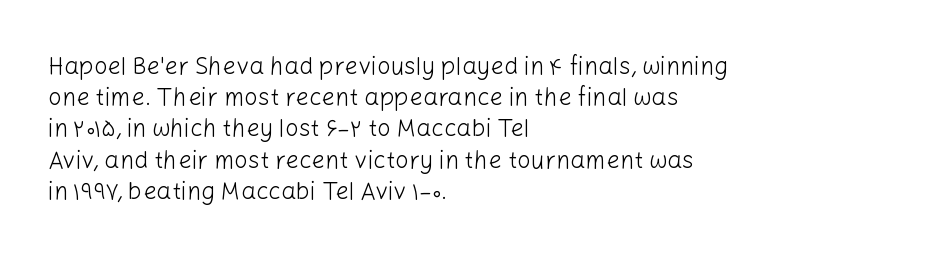
Q: Is the text bold? A: No.
Q: Is the text italic (slanted)? A: No, it is upright.
Q: Is the text underlined? A: No.
Q: How is the paragraph aligned? A: Left-aligned.
Q: Is the spacing between letters normal or unusually wide? A: Normal.
Q: Is the spacing between lines tight, normal or loose? A: Normal.
